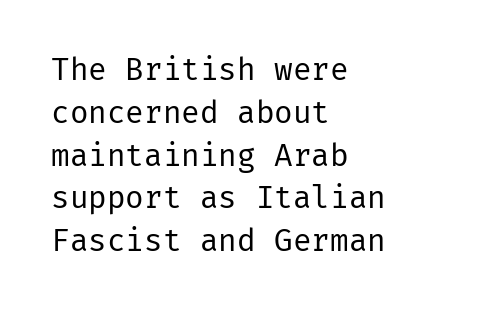
Q: Is the text bold? A: No.
Q: Is the text italic (slanted)? A: No, it is upright.
Q: Is the typeface a serif or a sans-serif typeface? A: Sans-serif.
Q: Is the text underlined? A: No.
Q: How is the paragraph aligned? A: Left-aligned.
Q: Is the spacing between letters normal or unusually wide? A: Normal.
Q: Is the spacing between lines tight, normal or loose? A: Normal.
Q: Width (condensed, normal, or wide)? A: Normal.
Q: Stroke contrast? A: Low.
Q: x-height? A: Medium.
